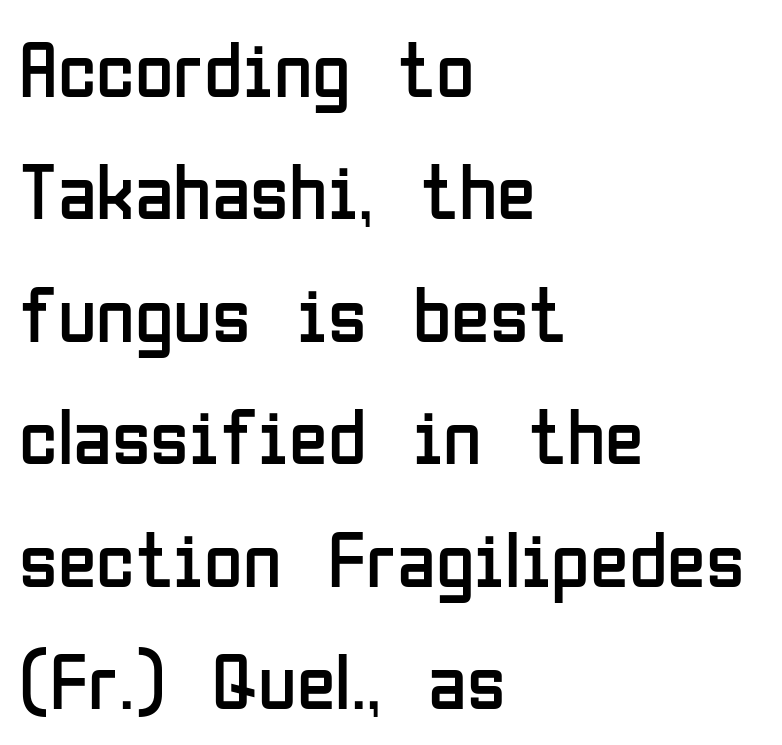
{"serif": "no", "italic": "no", "bold": "no", "weight": "regular", "width": "condensed", "stroke_contrast": "low", "x_height": "medium", "monospaced": "no", "underline": "no", "align": "left", "line_spacing": "normal", "line_spacing_ratio": 1.55, "letter_spacing": "normal", "letter_spacing_em": 0.0, "glyph_px": 79}
